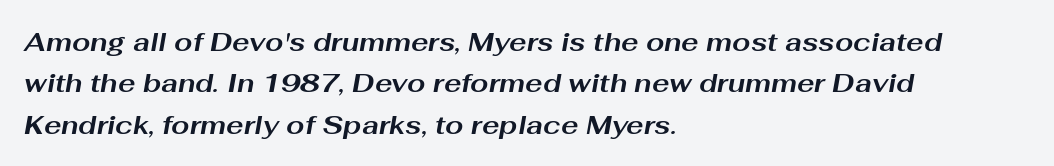
Q: Is the text bold? A: Yes.
Q: Is the text italic (slanted)? A: Yes, it leans right by about 10 degrees.
Q: Is the text underlined? A: No.
Q: How is the paragraph aligned? A: Left-aligned.
Q: Is the spacing between letters normal or unusually wide? A: Normal.
Q: Is the spacing between lines tight, normal or loose? A: Normal.
